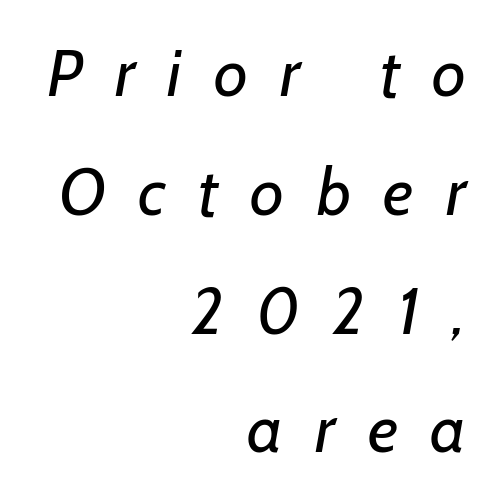
Q: Is the text bold? A: No.
Q: Is the typeface a serif or a sans-serif typeface? A: Sans-serif.
Q: Is the text underlined? A: No.
Q: How is the paragraph aligned? A: Right-aligned.
Q: Is the spacing between letters normal or unusually wide? A: Unusually wide.
Q: Width (condensed, normal, or wide)? A: Normal.
Q: Stroke contrast? A: Low.
Q: x-height? A: Medium.
Q: Monospaced? A: No.
